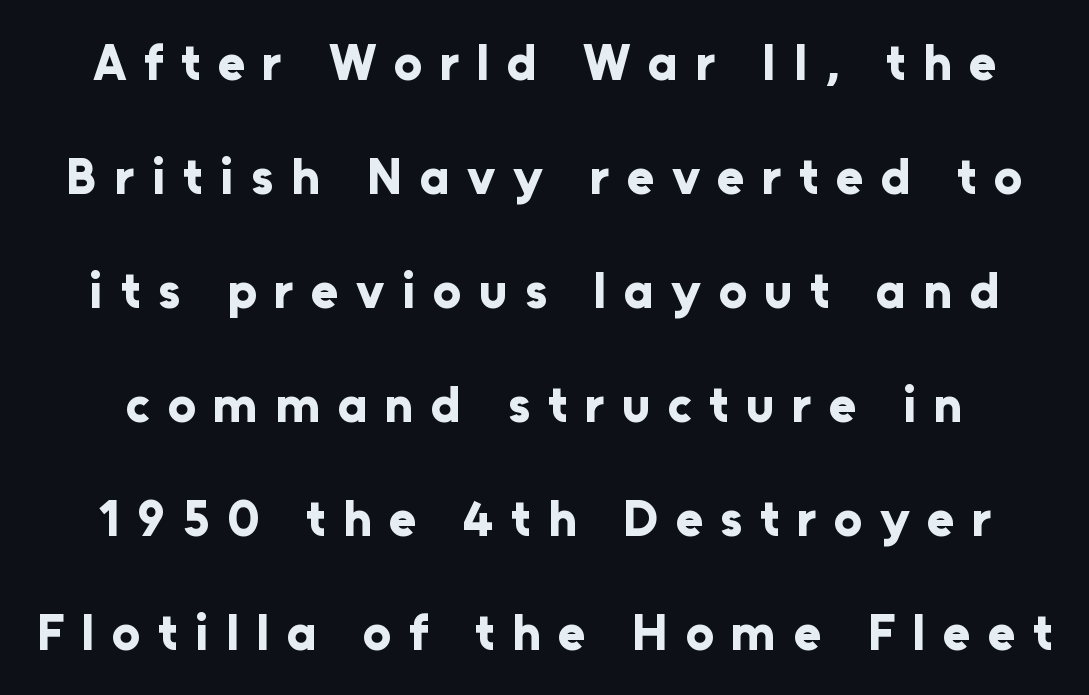
Beneath every word, the page is bare. The letterforms stand isolated, each surrounded by extra space. Typesetter's note: full bold, strokes at maximum text heaviness. The space between consecutive lines is lavish. This rendering employs a face without finishing strokes, i.e., a sans-serif.
